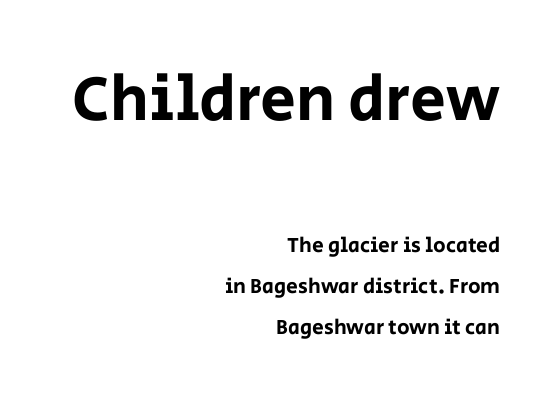
{"serif": "no", "italic": "no", "width": "normal", "stroke_contrast": "low", "x_height": "large", "monospaced": "no", "underline": "no", "align": "right", "line_spacing": "loose", "line_spacing_ratio": 1.95, "letter_spacing": "normal", "letter_spacing_em": 0.0, "larger_block": "first", "size_ratio": 3.05, "glyph_px": 64}
